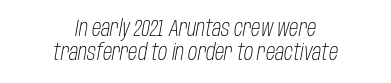
Q: Is the text bold? A: No.
Q: Is the text italic (slanted)? A: Yes, it leans right by about 10 degrees.
Q: Is the text underlined? A: No.
Q: How is the paragraph aligned? A: Centered.
Q: Is the spacing between letters normal or unusually wide? A: Normal.
Q: Is the spacing between lines tight, normal or loose? A: Tight.
